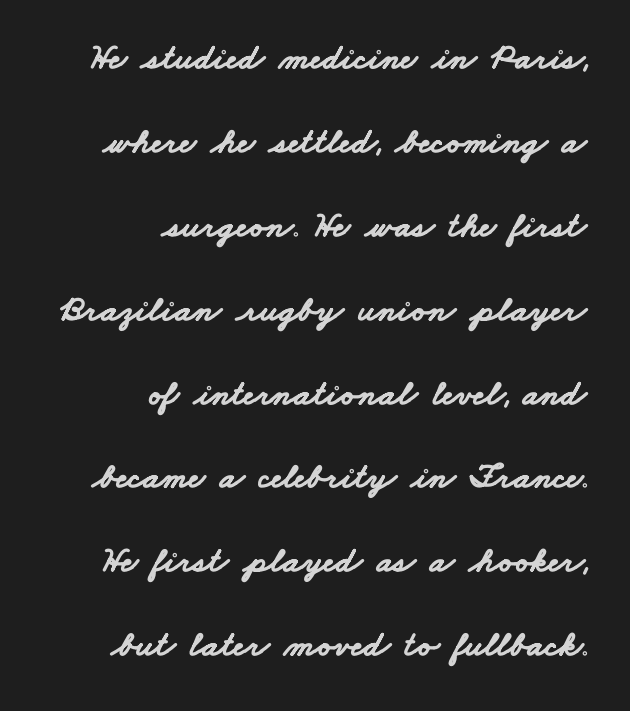
Q: Is the text bold? A: Yes.
Q: Is the typeface a serif or a sans-serif typeface? A: Sans-serif.
Q: Is the text underlined? A: No.
Q: How is the paragraph aligned? A: Right-aligned.
Q: Is the spacing between letters normal or unusually wide? A: Normal.
Q: Is the spacing between lines tight, normal or loose? A: Loose.
Q: Width (condensed, normal, or wide)? A: Wide.
Q: Stroke contrast? A: Low.
Q: x-height? A: Small.
Q: Monospaced? A: No.
